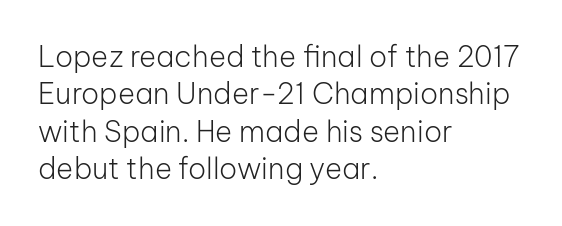
{"serif": "no", "italic": "no", "bold": "no", "weight": "light", "width": "normal", "stroke_contrast": "low", "x_height": "medium", "monospaced": "no", "underline": "no", "align": "left", "line_spacing": "normal", "line_spacing_ratio": 1.29, "letter_spacing": "normal", "letter_spacing_em": 0.0, "glyph_px": 29}
